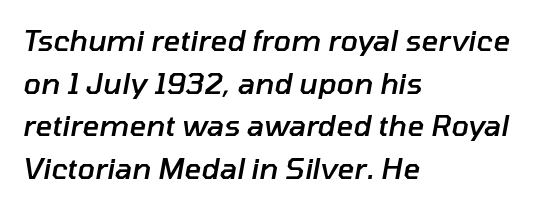
{"italic": "yes", "lean": "right", "slant_degrees": 10, "bold": "semi", "weight": "semibold", "width": "normal", "stroke_contrast": "low", "x_height": "medium", "monospaced": "no", "underline": "no", "align": "left", "line_spacing": "normal", "line_spacing_ratio": 1.47, "letter_spacing": "normal", "letter_spacing_em": 0.0, "glyph_px": 29}
